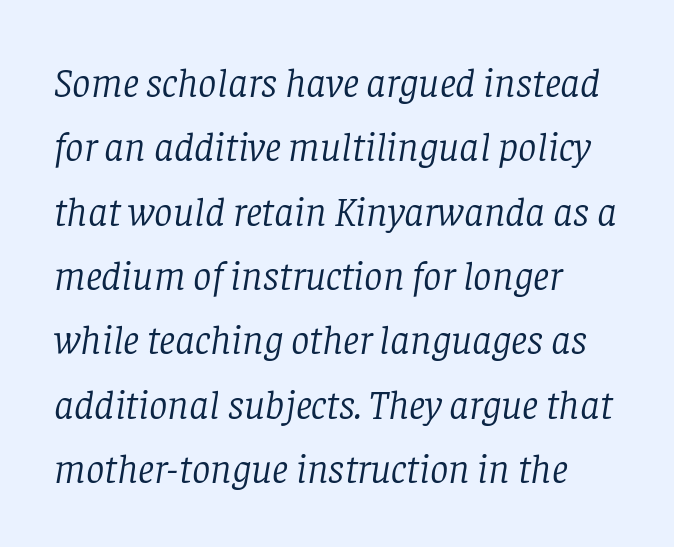
The glyphs look as if they've been sheared to an angle. Counters stay open thanks to moderate or lighter strokes. The rendering shows small feet on the letterforms — a serif design. This rendering uses left alignment, leaving the right contour irregular.
